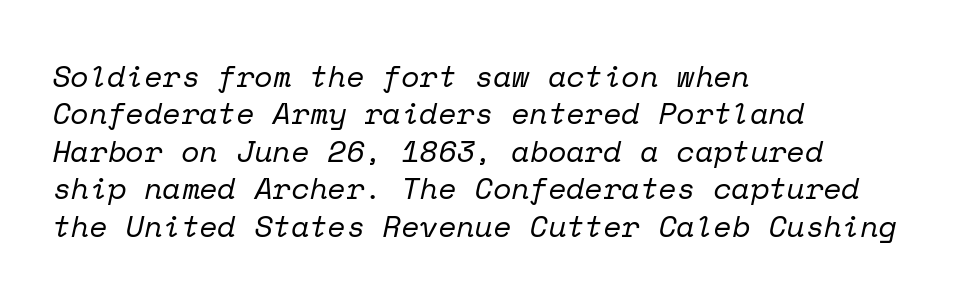
The letters look calm and open, with moderate or lighter stems. Yep, those are serifs on the letters. Think of a typewriter: that constant character pitch is what you see here. Clear beneath every line of the passage.
